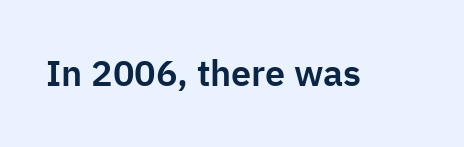
Q: Is the text italic (slanted)? A: No, it is upright.
Q: Is the typeface a serif or a sans-serif typeface? A: Sans-serif.
Q: Is the text underlined? A: No.
Q: Is the spacing between letters normal or unusually wide? A: Normal.
Q: Width (condensed, normal, or wide)? A: Normal.
Q: Stroke contrast? A: Low.
Q: x-height? A: Medium.
Q: Monospaced? A: No.
